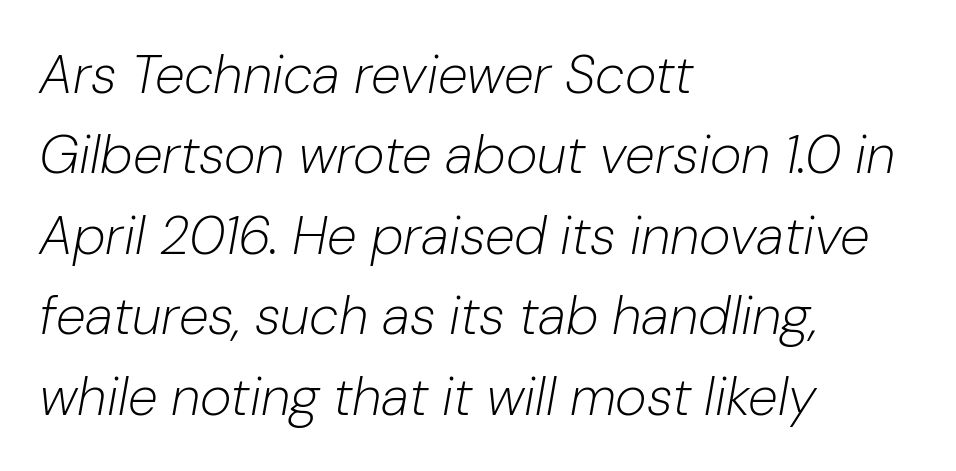
Q: Is the text bold? A: No.
Q: Is the text italic (slanted)? A: Yes, it leans right by about 10 degrees.
Q: Is the text underlined? A: No.
Q: How is the paragraph aligned? A: Left-aligned.
Q: Is the spacing between letters normal or unusually wide? A: Normal.
Q: Is the spacing between lines tight, normal or loose? A: Normal.
Q: Width (condensed, normal, or wide)? A: Normal.
Q: Stroke contrast? A: Low.
Q: x-height? A: Medium.
Q: Monospaced? A: No.
